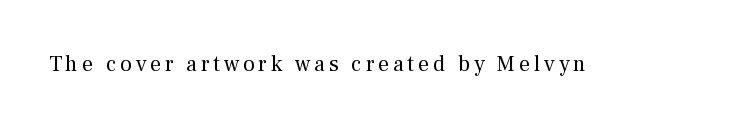
Q: Is the text bold? A: No.
Q: Is the text italic (slanted)? A: No, it is upright.
Q: Is the text underlined? A: No.
